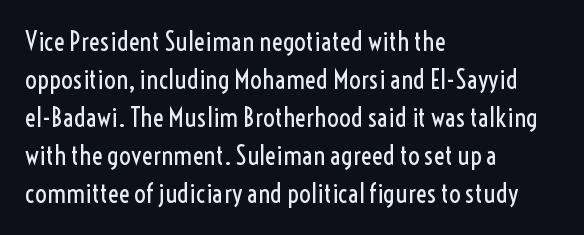
Visually the block forms a straight wall on the left and a jagged coastline on the right. Caption: standard tracking, unaltered. The type sits square on the baseline with zero lean. Weight: not bold — regular or lighter.
